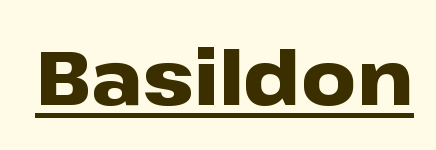
Q: Is the text bold? A: Yes.
Q: Is the text italic (slanted)? A: No, it is upright.
Q: Is the typeface a serif or a sans-serif typeface? A: Sans-serif.
Q: Is the text underlined? A: Yes.
Q: Is the spacing between letters normal or unusually wide? A: Normal.
Q: Width (condensed, normal, or wide)? A: Wide.
Q: Stroke contrast? A: Low.
Q: x-height? A: Medium.
Q: Monospaced? A: No.
